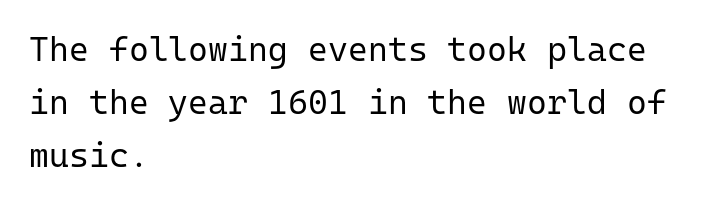
Q: Is the text bold? A: No.
Q: Is the text italic (slanted)? A: No, it is upright.
Q: Is the typeface a serif or a sans-serif typeface? A: Sans-serif.
Q: Is the text underlined? A: No.
Q: How is the paragraph aligned? A: Left-aligned.
Q: Is the spacing between letters normal or unusually wide? A: Normal.
Q: Is the spacing between lines tight, normal or loose? A: Normal.
Q: Width (condensed, normal, or wide)? A: Normal.
Q: Stroke contrast? A: Low.
Q: x-height? A: Medium.
Q: Monospaced? A: Yes.
